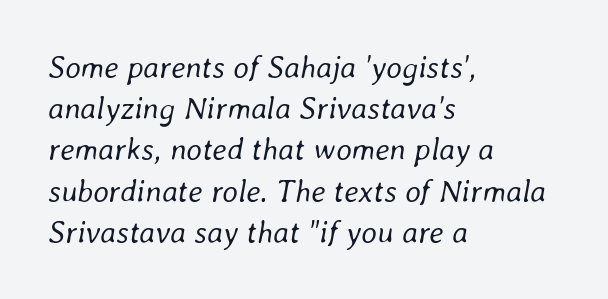
Q: Is the text bold? A: No.
Q: Is the text italic (slanted)? A: Yes, it leans right by about 8 degrees.
Q: Is the text underlined? A: No.
Q: How is the paragraph aligned? A: Left-aligned.
Q: Is the spacing between letters normal or unusually wide? A: Normal.
Q: Is the spacing between lines tight, normal or loose? A: Normal.
Q: Width (condensed, normal, or wide)? A: Normal.
Q: Stroke contrast? A: Low.
Q: x-height? A: Medium.
Q: Monospaced? A: No.
